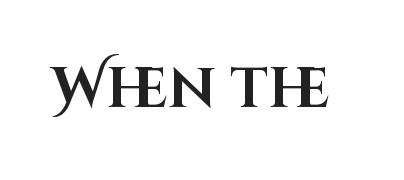
Tracking value appears to be zero — textbook default spacing. Here the designer chose a conventional face with non-uniform glyph widths. Just letters on the line, the space beneath them empty. The characters display no serif detailing; their extremities are plain.
